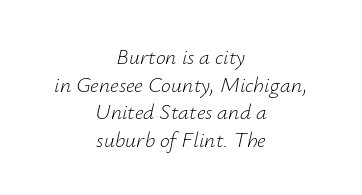
The image shows 22 px text type, italic (leaning right); set centered, normal line spacing (1.26x), normal letter spacing, not underlined.
